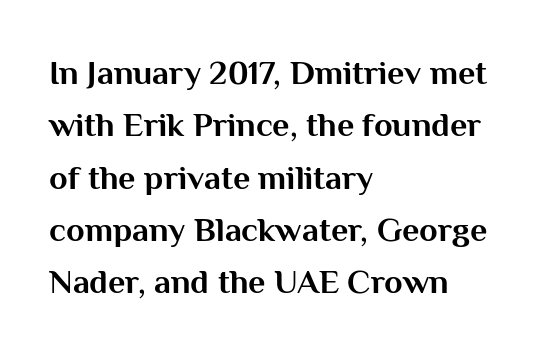
{"serif": "no", "italic": "no", "bold": "yes", "weight": "bold", "width": "normal", "stroke_contrast": "medium", "x_height": "medium", "monospaced": "no", "underline": "no", "align": "left", "line_spacing": "normal", "line_spacing_ratio": 1.54, "letter_spacing": "normal", "letter_spacing_em": 0.0, "glyph_px": 34}
